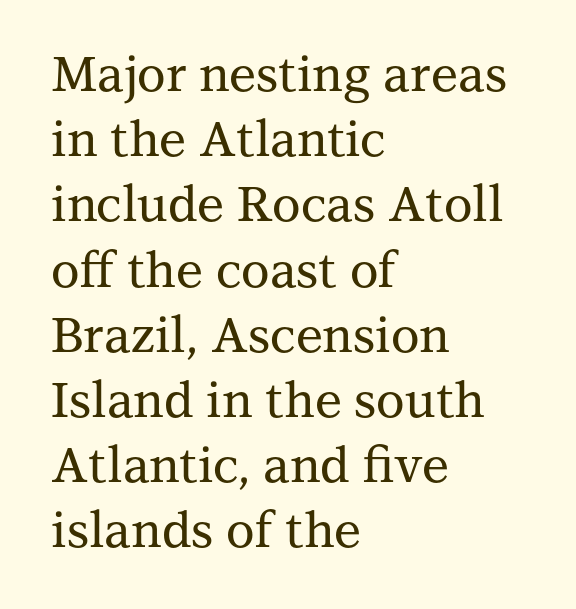
Q: Is the text italic (slanted)? A: No, it is upright.
Q: Is the typeface a serif or a sans-serif typeface? A: Serif.
Q: Is the text underlined? A: No.
Q: How is the paragraph aligned? A: Left-aligned.
Q: Is the spacing between letters normal or unusually wide? A: Normal.
Q: Is the spacing between lines tight, normal or loose? A: Normal.
Q: Width (condensed, normal, or wide)? A: Normal.
Q: Stroke contrast? A: Medium.
Q: x-height? A: Medium.
Q: Monospaced? A: No.
